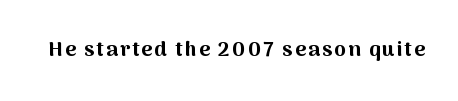
Q: Is the text bold? A: Yes.
Q: Is the text italic (slanted)? A: No, it is upright.
Q: Is the text underlined? A: No.
